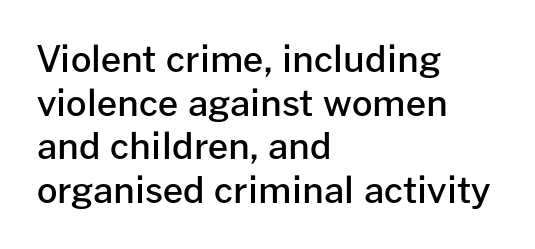
Summary of weight: moderately heavy, a semibold. Varying glyph widths throughout — classic text-font behaviour. The foot of each line stays bare and open. Designer's note — italics off, roman on. Letterform terminals end flat and unadorned throughout the passage.
